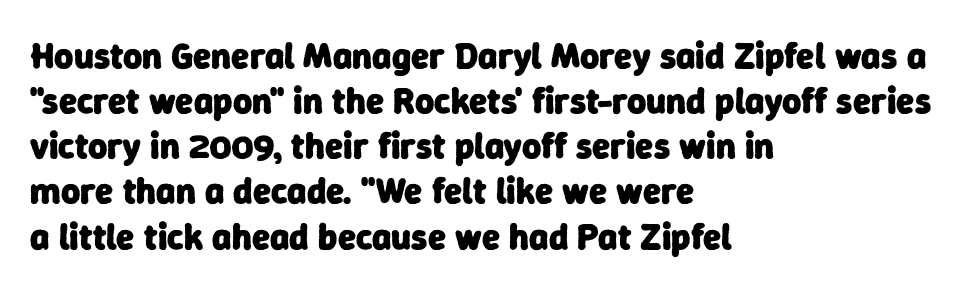
The image shows 37 px heavy sans-serif type; set left-aligned, line spacing 1.22x, normal letter spacing, not underlined; low stroke contrast and a medium x-height.
